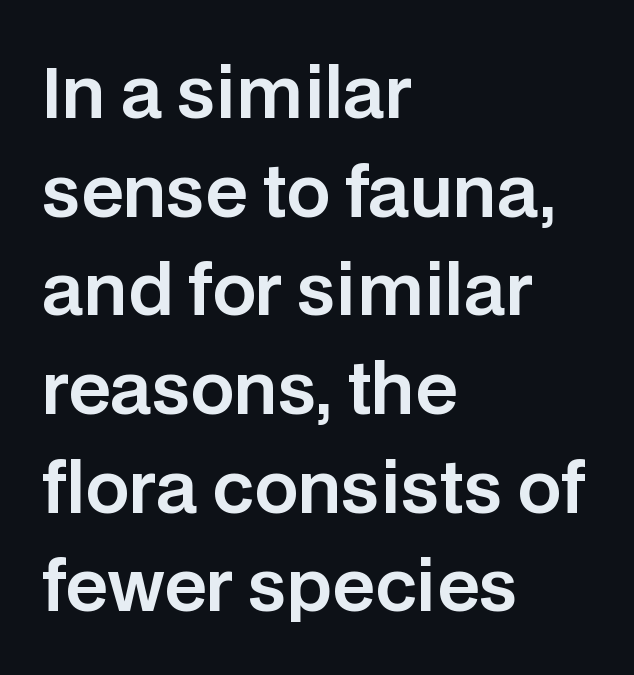
Q: Is the text italic (slanted)? A: No, it is upright.
Q: Is the typeface a serif or a sans-serif typeface? A: Sans-serif.
Q: Is the text underlined? A: No.
Q: How is the paragraph aligned? A: Left-aligned.
Q: Is the spacing between letters normal or unusually wide? A: Normal.
Q: Is the spacing between lines tight, normal or loose? A: Normal.
Q: Width (condensed, normal, or wide)? A: Normal.
Q: Stroke contrast? A: Low.
Q: x-height? A: Large.
Q: Monospaced? A: No.
